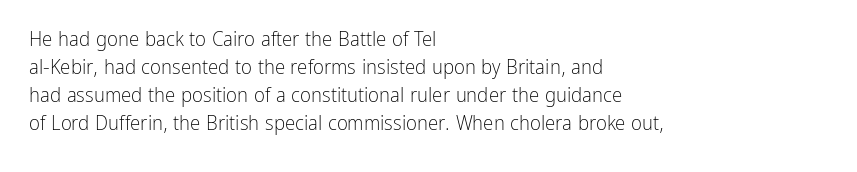
Visually the block forms a straight wall on the left and a jagged coastline on the right. Style check: upright. Bold? No — there's no thickening of the strokes. Notice how descenders clear the ascenders below comfortably — that's standard leading. Each word holds together tightly as a unit, with standard inter-letter gaps.
